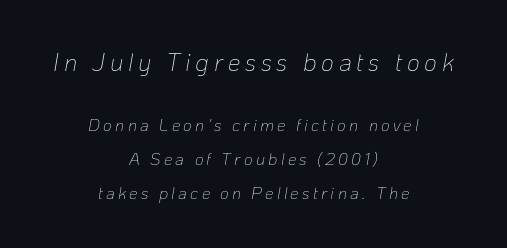
Q: Is the text bold? A: No.
Q: Is the text italic (slanted)? A: Yes, it leans right by about 10 degrees.
Q: Is the text underlined? A: No.
Q: How is the paragraph aligned? A: Centered.
Q: Is the spacing between lines tight, normal or loose? A: Loose.
Q: Which block of text is set in a larger size, the first (top) or the second (bottom)? A: The first (top) one.
